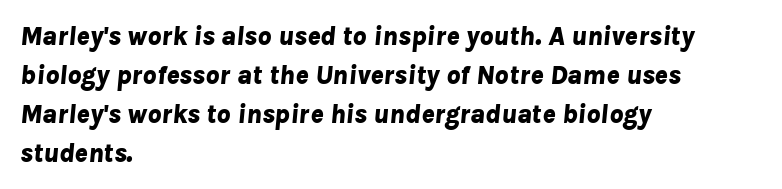
Q: Is the text bold? A: Yes.
Q: Is the text italic (slanted)? A: Yes, it leans right by about 8 degrees.
Q: Is the text underlined? A: No.
Q: How is the paragraph aligned? A: Left-aligned.
Q: Is the spacing between letters normal or unusually wide? A: Normal.
Q: Is the spacing between lines tight, normal or loose? A: Normal.
